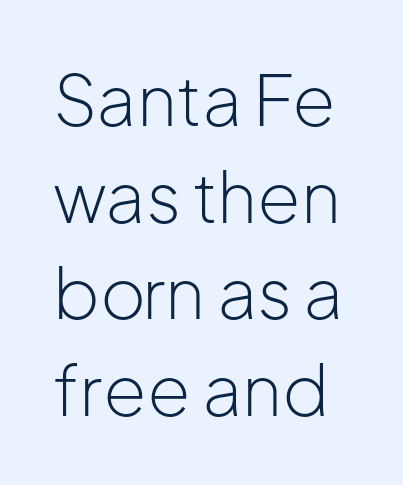
The image shows 70 px light sans-serif type, upright; set normal line spacing (1.38x), normal letter spacing, not underlined; low stroke contrast and a medium x-height.
